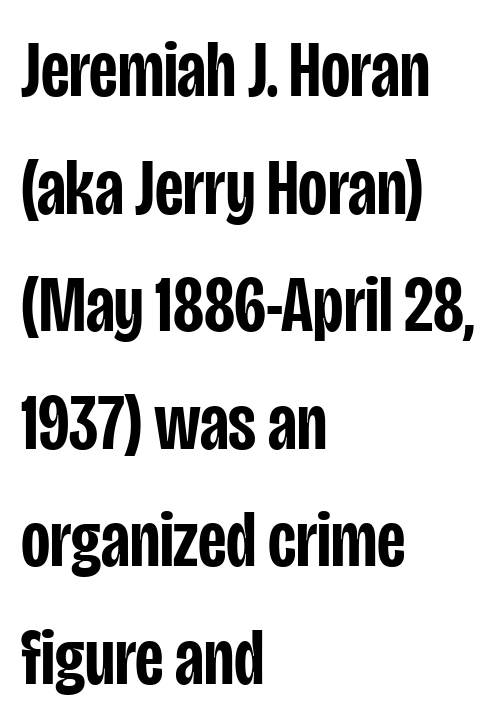
Q: Is the text bold? A: Semi-bold.
Q: Is the text italic (slanted)? A: No, it is upright.
Q: Is the typeface a serif or a sans-serif typeface? A: Sans-serif.
Q: Is the text underlined? A: No.
Q: How is the paragraph aligned? A: Left-aligned.
Q: Is the spacing between letters normal or unusually wide? A: Normal.
Q: Is the spacing between lines tight, normal or loose? A: Normal.
Q: Width (condensed, normal, or wide)? A: Condensed.
Q: Stroke contrast? A: Low.
Q: x-height? A: Large.
Q: Monospaced? A: No.
